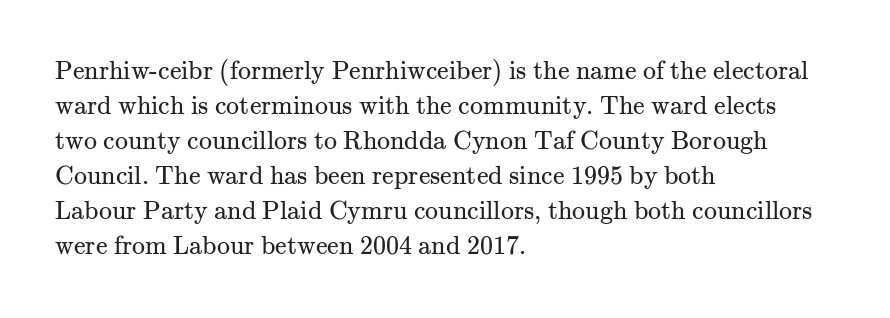
{"italic": "no", "bold": "no", "underline": "no", "align": "left", "line_spacing": "normal", "line_spacing_ratio": 1.35, "letter_spacing": "normal", "letter_spacing_em": 0.0, "glyph_px": 26}
